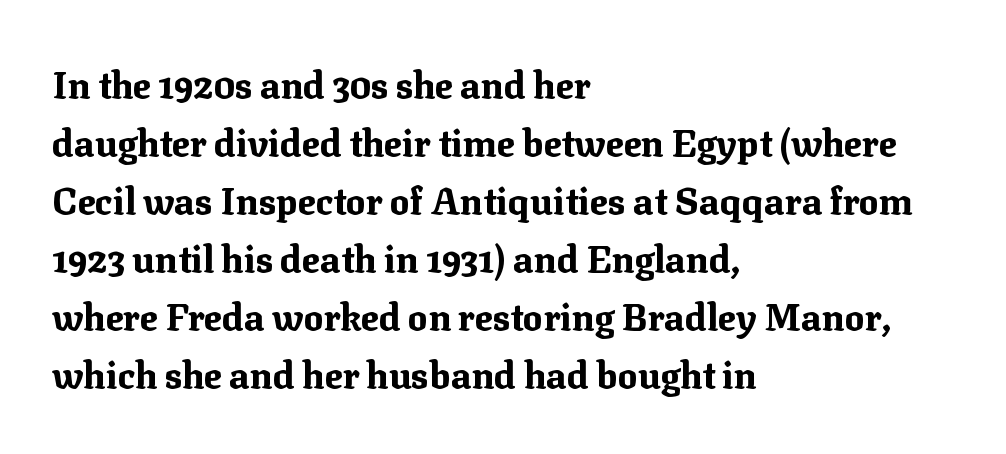
{"serif": "yes", "italic": "no", "bold": "yes", "weight": "bold", "width": "normal", "stroke_contrast": "medium", "x_height": "medium", "monospaced": "no", "underline": "no", "align": "left", "line_spacing": "normal", "line_spacing_ratio": 1.57, "letter_spacing": "normal", "letter_spacing_em": 0.0, "glyph_px": 37}
